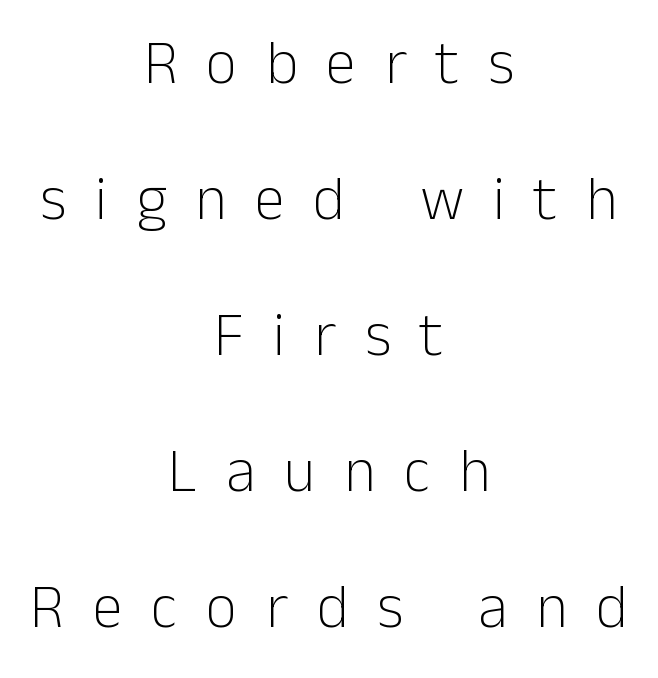
The image shows 61 px light sans-serif type, upright; set centered, loose line spacing (2.23x), unusually wide letter spacing (+0.47 em), not underlined; low stroke contrast and a medium x-height.
